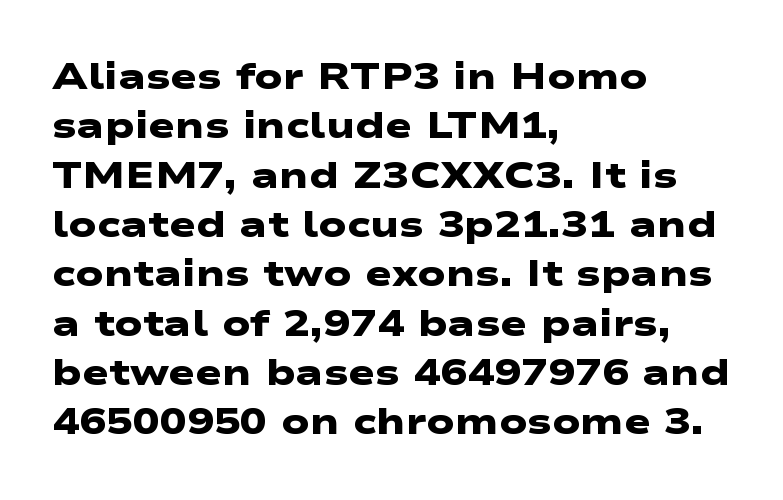
Q: Is the text bold? A: Yes.
Q: Is the typeface a serif or a sans-serif typeface? A: Sans-serif.
Q: Is the text underlined? A: No.
Q: How is the paragraph aligned? A: Left-aligned.
Q: Is the spacing between letters normal or unusually wide? A: Normal.
Q: Is the spacing between lines tight, normal or loose? A: Normal.
Q: Width (condensed, normal, or wide)? A: Wide.
Q: Stroke contrast? A: Low.
Q: x-height? A: Medium.
Q: Monospaced? A: No.
